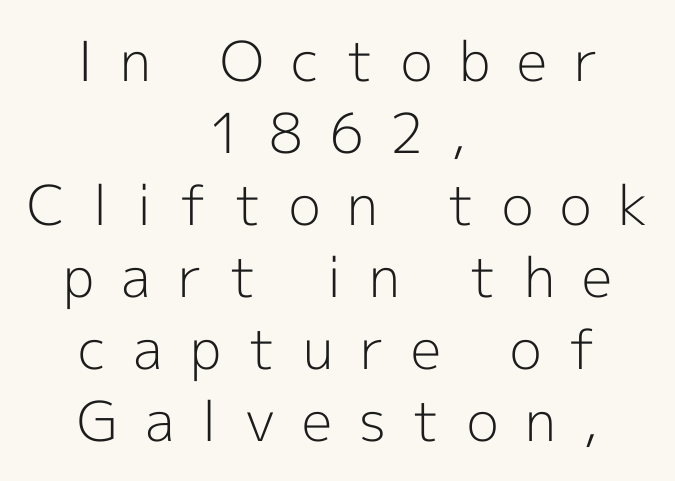
The image shows 55 px light sans-serif type, upright; set centered, normal line spacing (1.31x), unusually wide letter spacing (+0.49 em), not underlined; a medium x-height.
